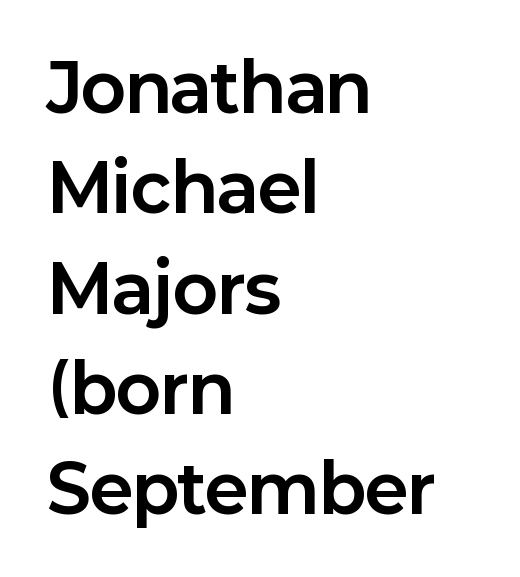
Q: Is the text bold? A: Yes.
Q: Is the text italic (slanted)? A: No, it is upright.
Q: Is the typeface a serif or a sans-serif typeface? A: Sans-serif.
Q: Is the text underlined? A: No.
Q: How is the paragraph aligned? A: Left-aligned.
Q: Is the spacing between letters normal or unusually wide? A: Normal.
Q: Is the spacing between lines tight, normal or loose? A: Normal.
Q: Width (condensed, normal, or wide)? A: Normal.
Q: Stroke contrast? A: Low.
Q: x-height? A: Medium.
Q: Monospaced? A: No.
